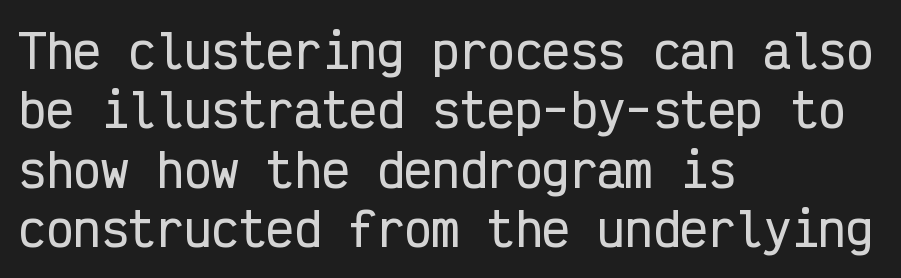
Q: Is the text italic (slanted)? A: No, it is upright.
Q: Is the typeface a serif or a sans-serif typeface? A: Sans-serif.
Q: Is the text underlined? A: No.
Q: How is the paragraph aligned? A: Left-aligned.
Q: Is the spacing between letters normal or unusually wide? A: Normal.
Q: Is the spacing between lines tight, normal or loose? A: Normal.
Q: Width (condensed, normal, or wide)? A: Condensed.
Q: Stroke contrast? A: Low.
Q: x-height? A: Medium.
Q: Monospaced? A: Yes.
